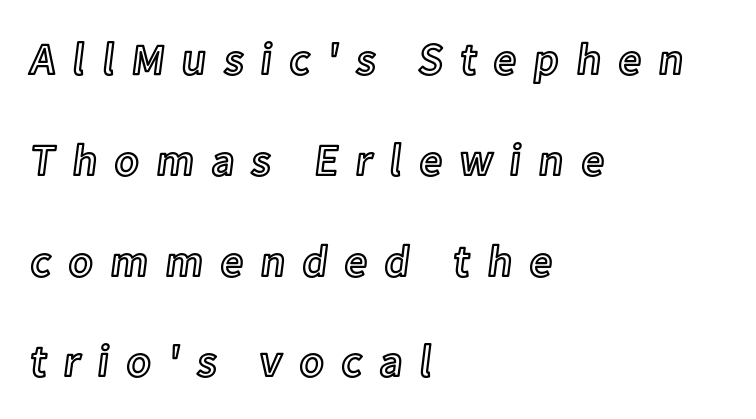
Q: Is the text italic (slanted)? A: Yes.
Q: Is the text underlined? A: No.
Q: How is the paragraph aligned? A: Left-aligned.
Q: Is the spacing between letters normal or unusually wide? A: Unusually wide.
Q: Is the spacing between lines tight, normal or loose? A: Loose.
Q: Width (condensed, normal, or wide)? A: Normal.
Q: x-height? A: Medium.
Q: Monospaced? A: No.
